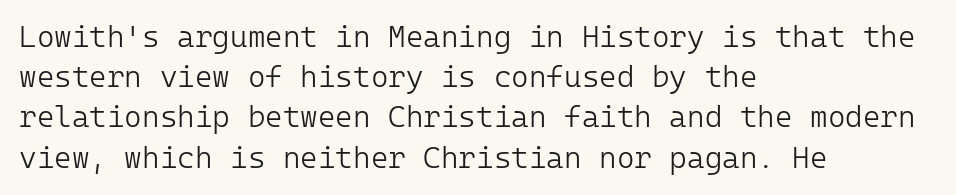
Q: Is the text bold? A: No.
Q: Is the text italic (slanted)? A: No, it is upright.
Q: Is the typeface a serif or a sans-serif typeface? A: Sans-serif.
Q: Is the text underlined? A: No.
Q: How is the paragraph aligned? A: Left-aligned.
Q: Is the spacing between letters normal or unusually wide? A: Normal.
Q: Is the spacing between lines tight, normal or loose? A: Normal.
Q: Width (condensed, normal, or wide)? A: Normal.
Q: Stroke contrast? A: Low.
Q: x-height? A: Medium.
